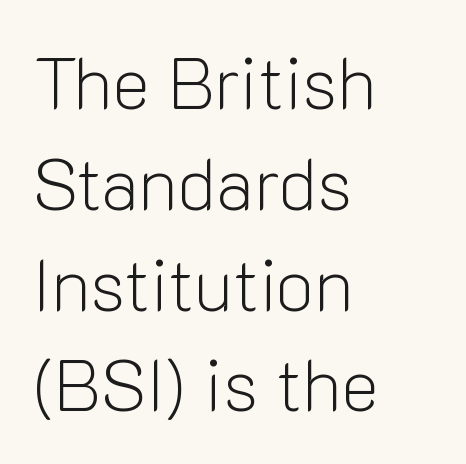
{"serif": "no", "italic": "no", "bold": "no", "weight": "light", "width": "normal", "stroke_contrast": "low", "x_height": "medium", "monospaced": "no", "underline": "no", "align": "left", "line_spacing": "normal", "line_spacing_ratio": 1.4, "letter_spacing": "normal", "letter_spacing_em": 0.0, "glyph_px": 72}
